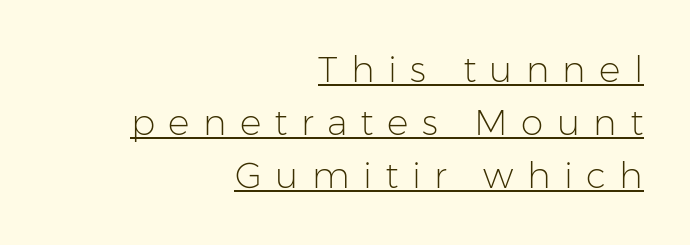
A baseline rule has been typeset under these characters. Ordinary non-slanted type is in use. Observe the wide spacing: letters keep a clear distance from each other. Weight: not bold — regular or lighter. Type style note: lacks serifs.
